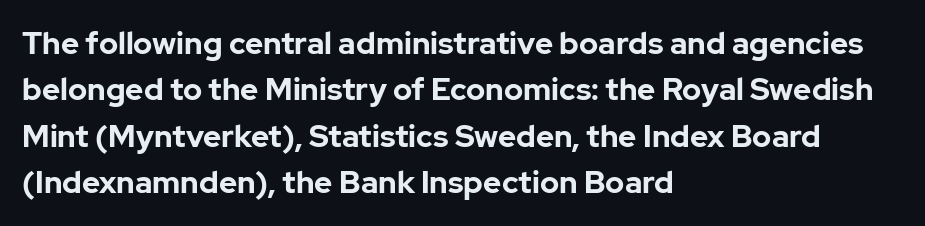
Character widths vary here, with narrow letters taking less room than wide ones. The rendering anchors every line to the left-hand side. Thick stems and heavy bowls — unmistakably bold. This is roman type, the default non-slanted kind. Unmarked baselines from the first word to the last. Regarding serifs, this sample does without them.
